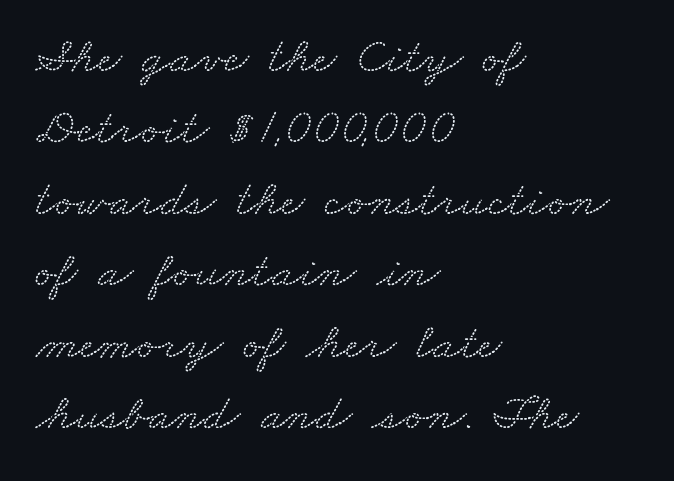
{"serif": "yes", "width": "wide", "stroke_contrast": "low", "x_height": "small", "monospaced": "no", "underline": "no", "align": "left", "line_spacing": "normal", "line_spacing_ratio": 1.4, "letter_spacing": "normal", "letter_spacing_em": 0.0, "glyph_px": 51}
